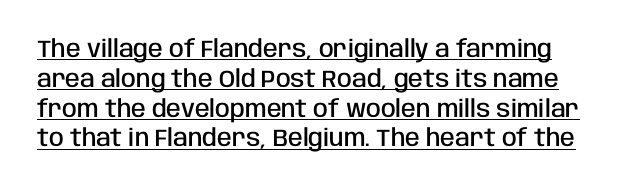
These words are printed semibold, heavier than regular yet not bold. Is there any slant? The stems are plumb. Like a heading marked for emphasis, these lines bear an underscore. This rendering leaves character spacing at its baseline value.
